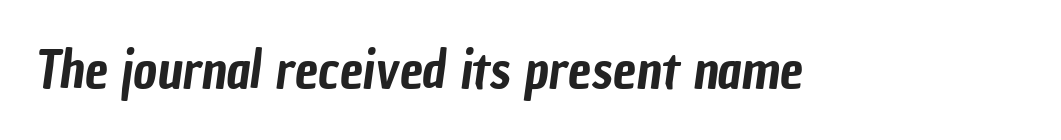
{"serif": "no", "width": "condensed", "stroke_contrast": "low", "x_height": "medium", "monospaced": "no", "underline": "no", "letter_spacing": "normal", "letter_spacing_em": 0.0, "glyph_px": 52}
